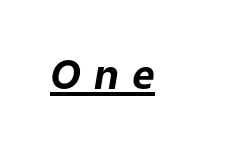
Q: Is the text bold? A: Yes.
Q: Is the text italic (slanted)? A: Yes, it leans right by about 9 degrees.
Q: Is the text underlined? A: Yes.
Q: Is the spacing between letters normal or unusually wide? A: Unusually wide.
Q: Width (condensed, normal, or wide)? A: Normal.
Q: Stroke contrast? A: Low.
Q: x-height? A: Medium.
Q: Monospaced? A: No.
